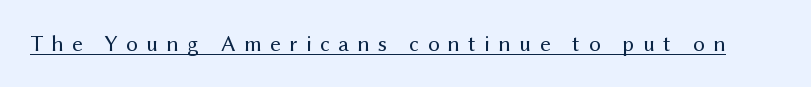
{"italic": "no", "bold": "no", "underline": "yes", "letter_spacing": "wide", "letter_spacing_em": 0.36, "glyph_px": 23}
